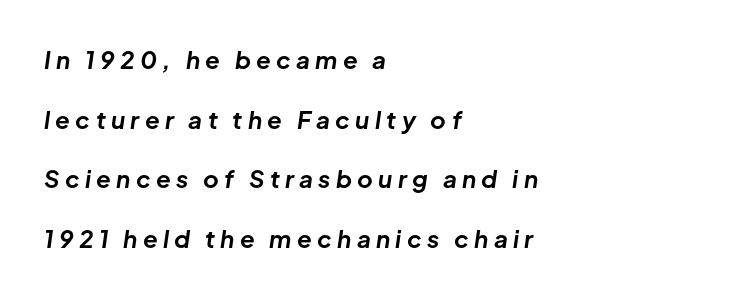
Visually the block forms a straight wall on the left and a jagged coastline on the right. Does the weight exceed regular? Yes, all the way to bold. Horizontal bands of white between lines are thick stripes. The space beneath each line is pristine and unruled.
